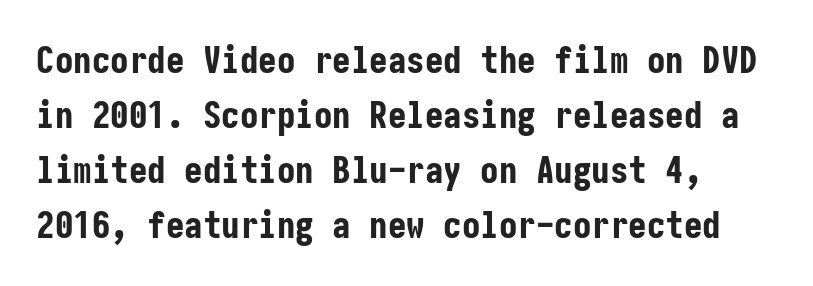
The typesetting leans heavy: a genuine bold. Between one letter and the next there's only the usual sliver of space. Underline: absent. The lettering stays uniformly vertical, giving the passage a roman look.
